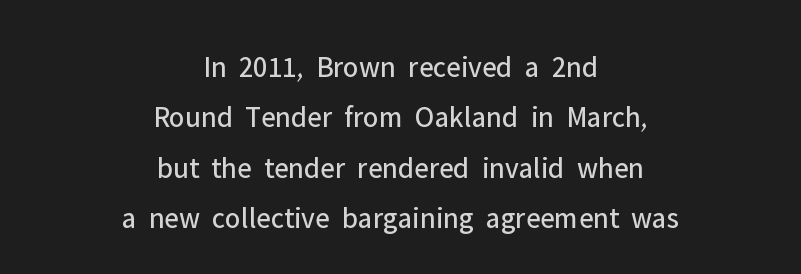
{"serif": "no", "italic": "no", "bold": "no", "weight": "regular", "width": "normal", "stroke_contrast": "low", "x_height": "medium", "monospaced": "no", "underline": "no", "align": "center", "line_spacing": "normal", "line_spacing_ratio": 1.68, "letter_spacing": "normal", "letter_spacing_em": 0.0, "glyph_px": 30}
